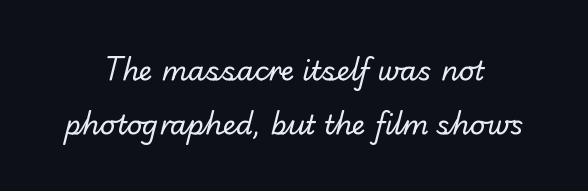
{"bold": "no", "underline": "no", "line_spacing": "loose", "line_spacing_ratio": 2.01, "letter_spacing": "normal", "letter_spacing_em": 0.0, "glyph_px": 27}
